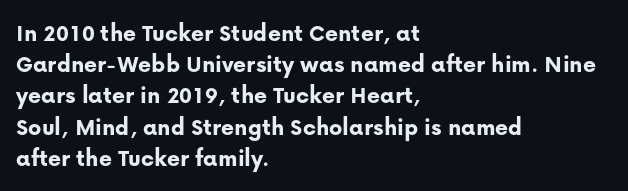
The image shows 25 px bold type, upright; set left-aligned, normal line spacing (1.25x), normal letter spacing, not underlined.
